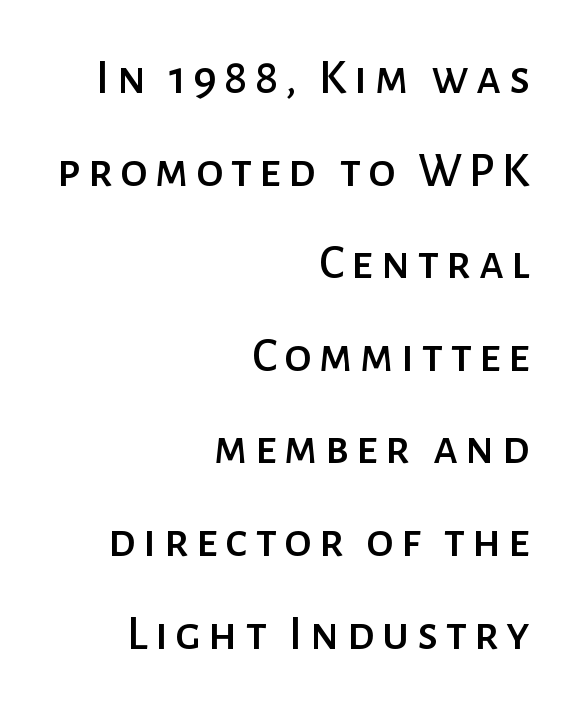
Q: Is the text italic (slanted)? A: No, it is upright.
Q: Is the typeface a serif or a sans-serif typeface? A: Sans-serif.
Q: Is the text underlined? A: No.
Q: How is the paragraph aligned? A: Right-aligned.
Q: Width (condensed, normal, or wide)? A: Normal.
Q: Stroke contrast? A: Low.
Q: x-height? A: Medium.
Q: Monospaced? A: No.
